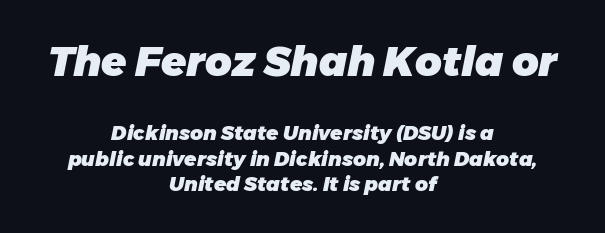
{"italic": "yes", "lean": "right", "slant_degrees": 11, "bold": "yes", "weight": "heavy", "width": "normal", "stroke_contrast": "low", "x_height": "medium", "monospaced": "no", "underline": "no", "align": "center", "line_spacing": "normal", "line_spacing_ratio": 1.26, "letter_spacing": "normal", "letter_spacing_em": 0.0, "larger_block": "first", "size_ratio": 2.05, "glyph_px": 41}
